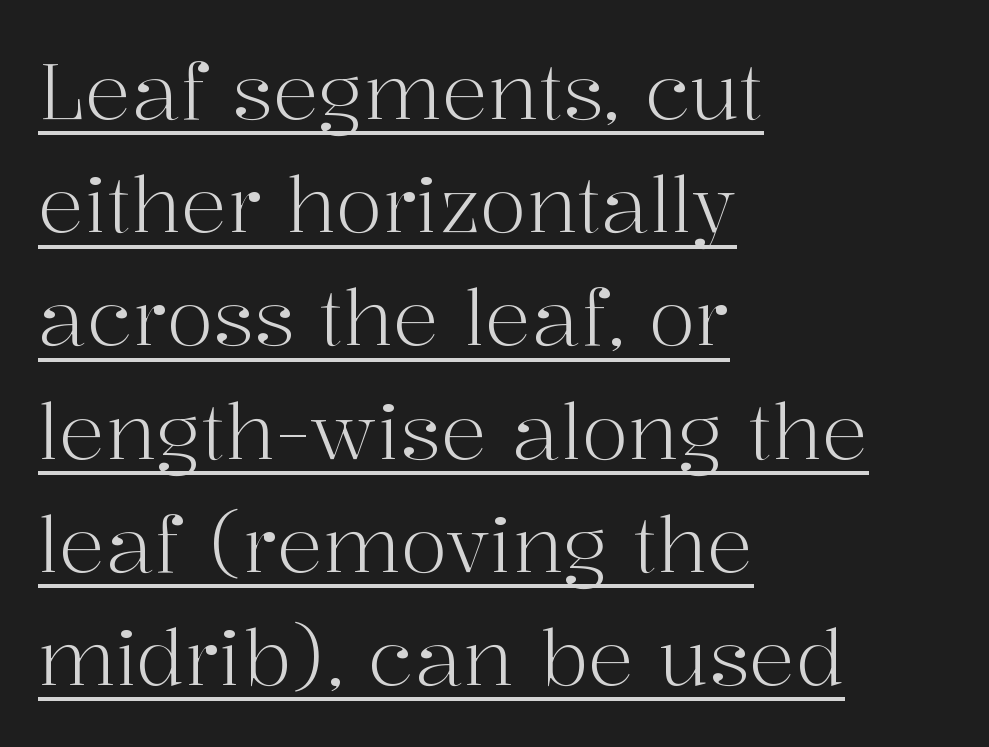
The image shows 77 px light serif type, upright; set left-aligned, normal line spacing (1.47x), normal letter spacing, underlined; high stroke contrast and a medium x-height.
